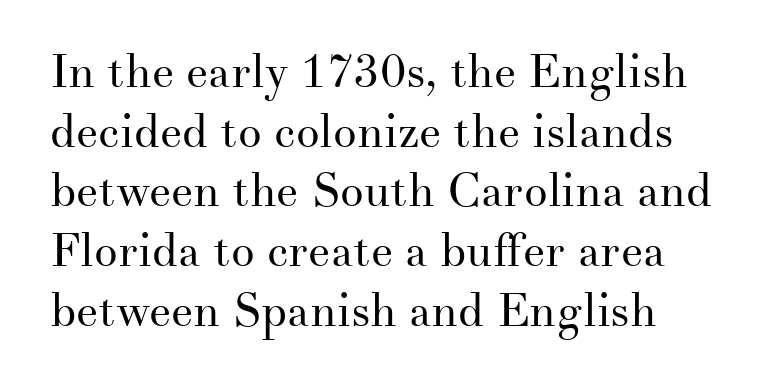
These lines keep a tight, regular rhythm from letter to letter. The rendering shows small feet on the letterforms — a serif design. Is there much room between lines? A standard amount, neither cramped nor airy. In terms of posture, this sample is upright.
